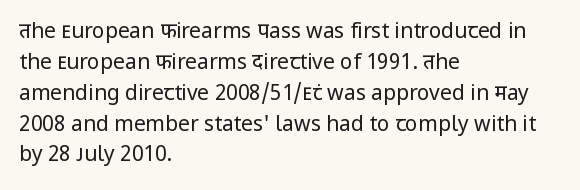
The image shows 21 px text type, upright; set left-aligned, normal line spacing (1.47x), normal letter spacing, not underlined.
